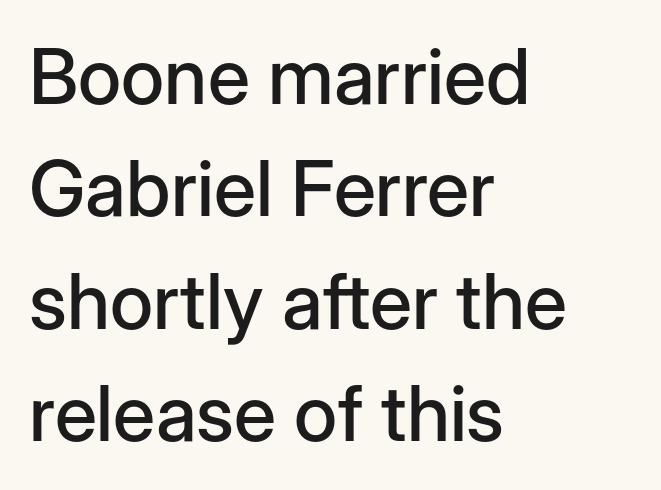
{"serif": "no", "italic": "no", "width": "normal", "stroke_contrast": "low", "x_height": "medium", "monospaced": "no", "underline": "no", "align": "left", "line_spacing": "normal", "line_spacing_ratio": 1.46, "letter_spacing": "normal", "letter_spacing_em": 0.0, "glyph_px": 77}
